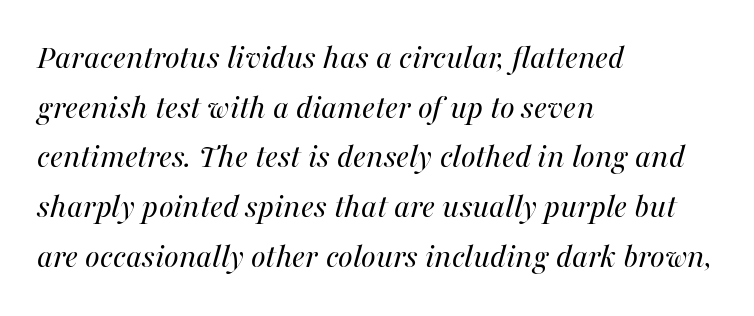
Q: Is the text bold? A: No.
Q: Is the text italic (slanted)? A: Yes, it leans right by about 16 degrees.
Q: Is the text underlined? A: No.
Q: How is the paragraph aligned? A: Left-aligned.
Q: Is the spacing between letters normal or unusually wide? A: Normal.
Q: Is the spacing between lines tight, normal or loose? A: Normal.
Q: Width (condensed, normal, or wide)? A: Normal.
Q: Stroke contrast? A: Medium.
Q: x-height? A: Medium.
Q: Monospaced? A: No.
